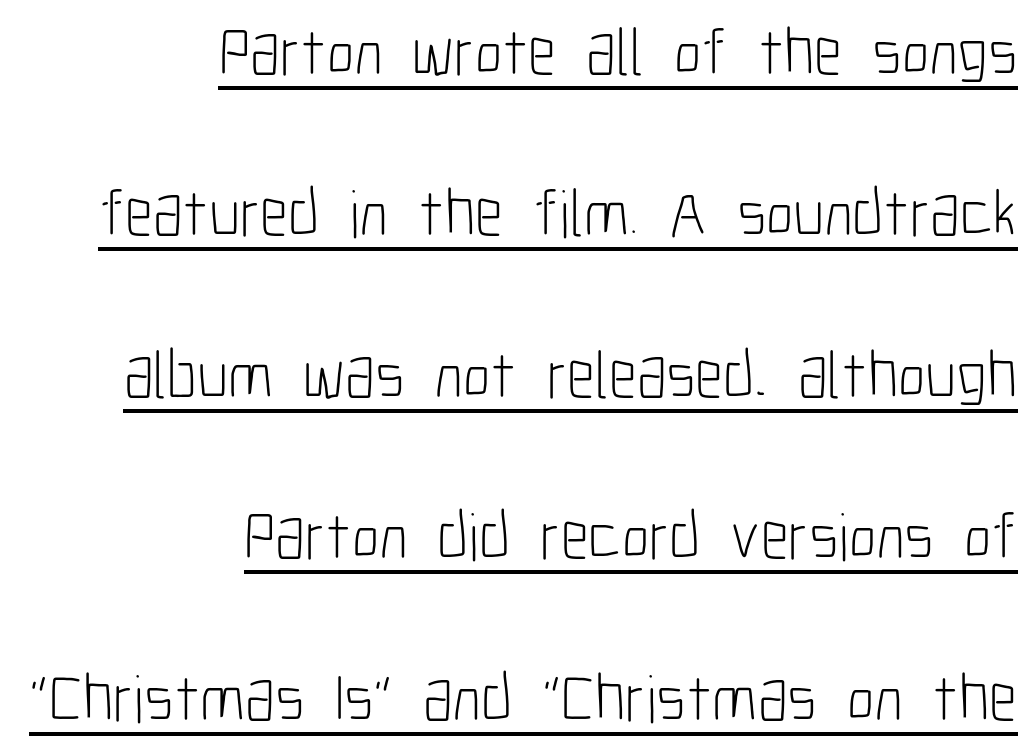
Honestly, the rows look like they've been pulled way apart. The line texture is even and compact thanks to regular tracking. The type sits square on the baseline with zero lean. Looks like regular typesetting: each glyph gets only the width it needs. Horizontally, the lines are justified to the trailing edge only.
